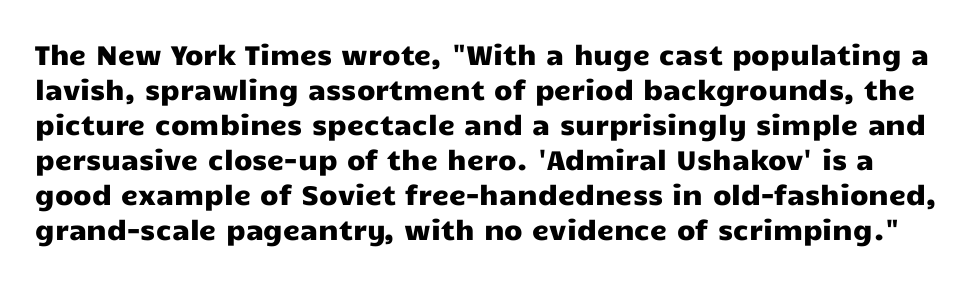
{"italic": "no", "underline": "no", "line_spacing": "normal", "line_spacing_ratio": 1.3, "letter_spacing": "normal", "letter_spacing_em": 0.0, "glyph_px": 27}
